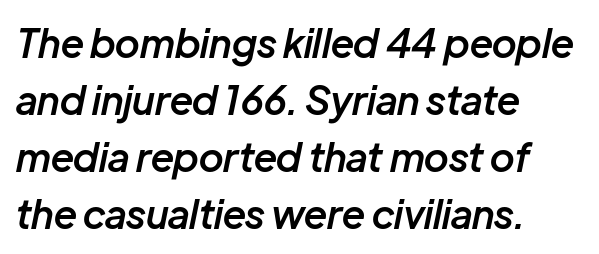
Compared with an ordinary text face, these strokes are moderately heavier — a semibold. The text block is weighted toward the left margin, trailing off unevenly rightward. Varying glyph widths throughout — classic text-font behaviour. Descenders are the only things crossing below the line. Each new line begins a customary step beneath the previous one.
